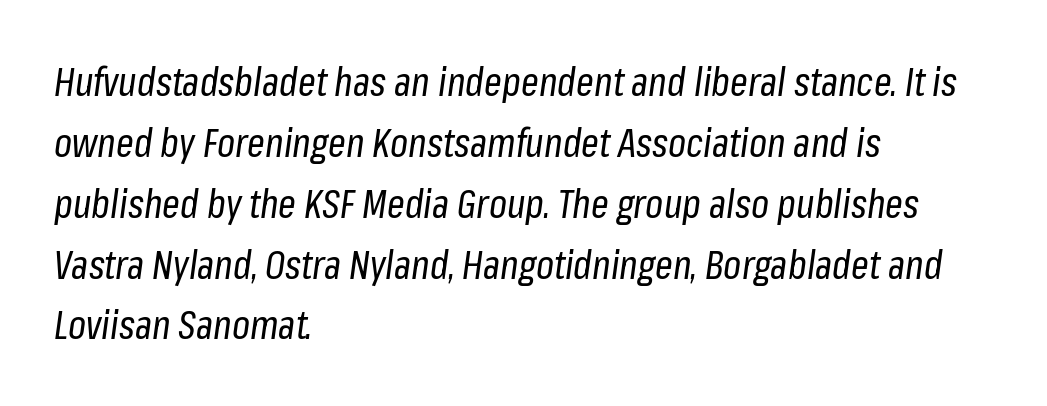
The image shows 39 px regular-weight, condensed type, italic (leaning right); set left-aligned, normal line spacing (1.56x), normal letter spacing, not underlined; low stroke contrast and a medium x-height.
